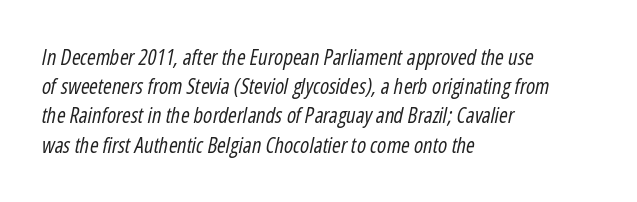
The glyphs are unaccompanied by any horizontal stroke below them. This sample uses plain, unmodified letter spacing. Italic? Definitely — the glyphs are oblique. Bold? No — there's no thickening of the strokes. If you drew a ruler down the left edge, every line would touch it.
